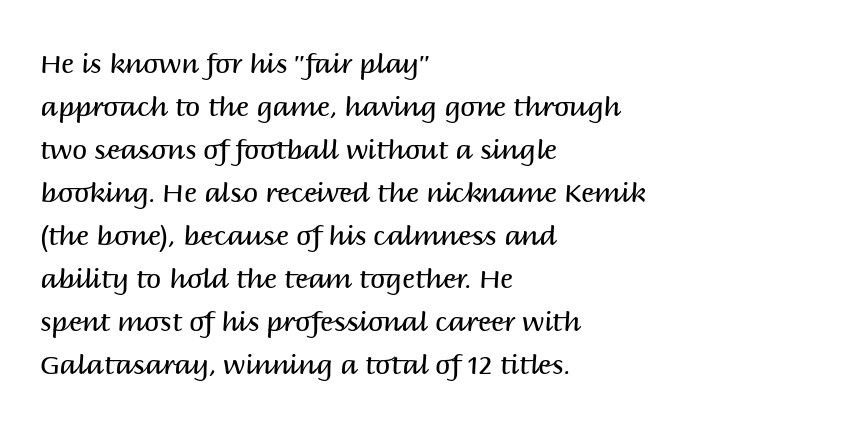
{"bold": "no", "underline": "no", "align": "left", "line_spacing": "normal", "line_spacing_ratio": 1.59, "letter_spacing": "normal", "letter_spacing_em": 0.0, "glyph_px": 27}
